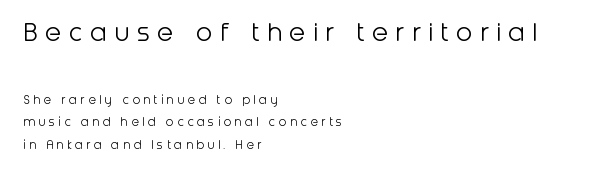
The image shows 30 px light sans-serif type, upright; set left-aligned, normal line spacing (1.6x), unusually wide letter spacing (+0.24 em), not underlined; the first (top) block is 2.14x larger; low stroke contrast and a medium x-height.
